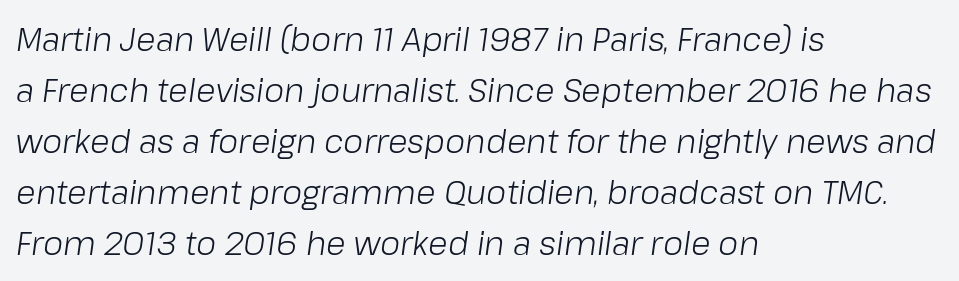
The image shows 32 px light type, italic (leaning right); set left-aligned, normal line spacing (1.59x), normal letter spacing, not underlined; low stroke contrast and a medium x-height.
